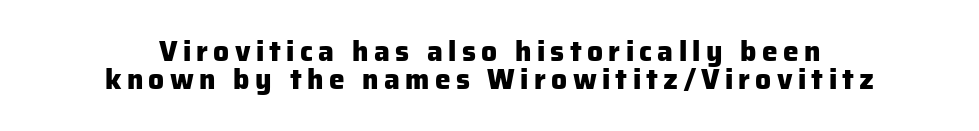
Q: Is the text bold? A: Yes.
Q: Is the text italic (slanted)? A: No, it is upright.
Q: Is the typeface a serif or a sans-serif typeface? A: Sans-serif.
Q: Is the text underlined? A: No.
Q: How is the paragraph aligned? A: Centered.
Q: Is the spacing between lines tight, normal or loose? A: Tight.
Q: Width (condensed, normal, or wide)? A: Normal.
Q: Stroke contrast? A: Low.
Q: x-height? A: Medium.
Q: Monospaced? A: No.
